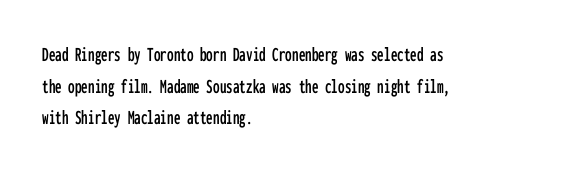
{"italic": "no", "underline": "no", "align": "left", "line_spacing": "normal", "line_spacing_ratio": 1.51, "letter_spacing": "normal", "letter_spacing_em": 0.0, "glyph_px": 21}
